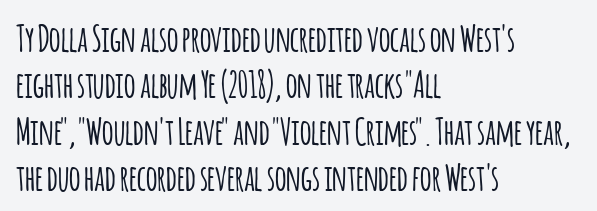
Q: Is the text italic (slanted)? A: No, it is upright.
Q: Is the typeface a serif or a sans-serif typeface? A: Sans-serif.
Q: Is the text underlined? A: No.
Q: How is the paragraph aligned? A: Left-aligned.
Q: Is the spacing between letters normal or unusually wide? A: Normal.
Q: Is the spacing between lines tight, normal or loose? A: Normal.
Q: Width (condensed, normal, or wide)? A: Condensed.
Q: Stroke contrast? A: Low.
Q: x-height? A: Large.
Q: Monospaced? A: No.
